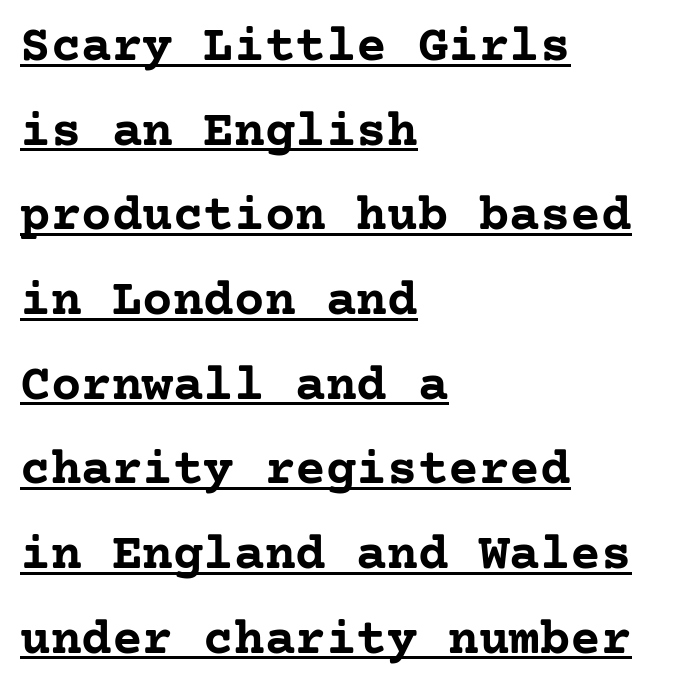
The image shows 51 px semibold serif type, upright; set left-aligned, normal line spacing (1.66x), normal letter spacing, underlined; low stroke contrast and a medium x-height.
